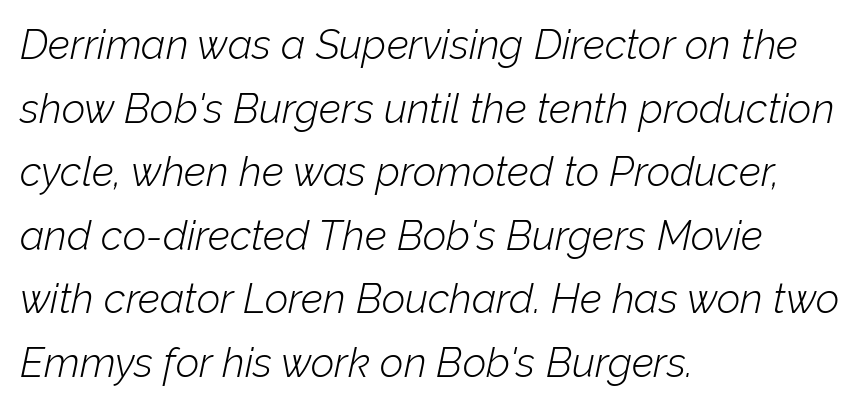
Q: Is the text bold? A: No.
Q: Is the text italic (slanted)? A: Yes, it leans right by about 12 degrees.
Q: Is the text underlined? A: No.
Q: How is the paragraph aligned? A: Left-aligned.
Q: Is the spacing between letters normal or unusually wide? A: Normal.
Q: Is the spacing between lines tight, normal or loose? A: Normal.
Q: Width (condensed, normal, or wide)? A: Normal.
Q: Stroke contrast? A: Low.
Q: x-height? A: Medium.
Q: Monospaced? A: No.
